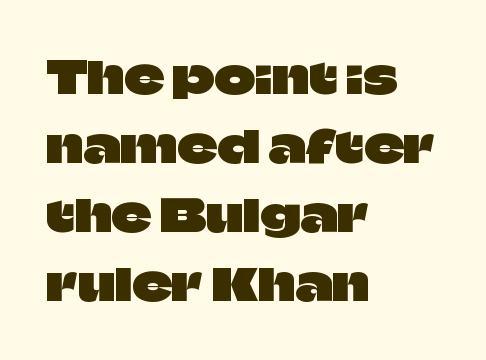
The image shows 44 px sans-serif type, upright; set left-aligned, normal line spacing (1.57x), normal letter spacing, not underlined; low stroke contrast and a large x-height.
